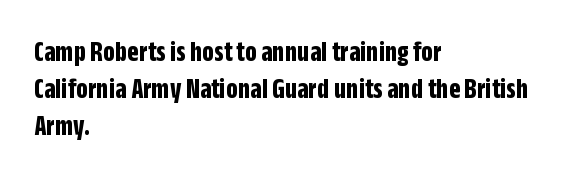
Q: Is the text bold? A: Yes.
Q: Is the text italic (slanted)? A: No, it is upright.
Q: Is the typeface a serif or a sans-serif typeface? A: Sans-serif.
Q: Is the text underlined? A: No.
Q: How is the paragraph aligned? A: Left-aligned.
Q: Is the spacing between letters normal or unusually wide? A: Normal.
Q: Width (condensed, normal, or wide)? A: Condensed.
Q: Stroke contrast? A: Low.
Q: x-height? A: Large.
Q: Monospaced? A: No.
